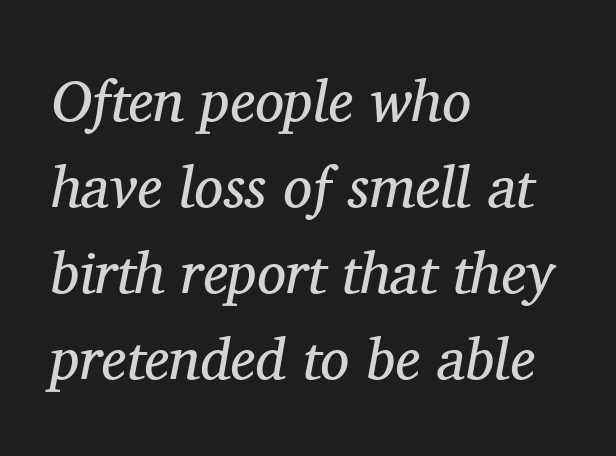
One-word summary of the alignment: left. This sample uses plain, unmodified letter spacing. Stems and bowls with no extra thickness — not bold. Beneath every word, the page is bare. An italicized treatment has been applied to the whole sample. The face used here is proportionally spaced, like ordinary book or web type.
